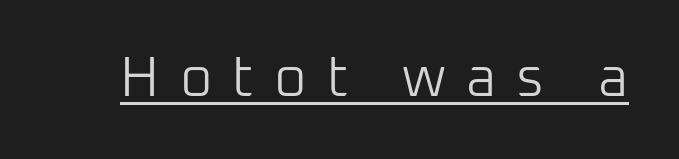
The image shows 56 px light sans-serif type, upright; set unusually wide letter spacing (+0.36 em), underlined; low stroke contrast and a medium x-height.
